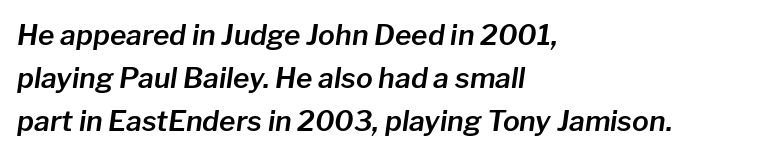
Honestly, there is no underline to notice here at all. Would a proofreader flag this as italicized? Yes. The setting favours the left margin, as ordinary paragraphs usually do. This sample uses plain, unmodified letter spacing. Evenly set lines give the paragraph a standard silhouette.
